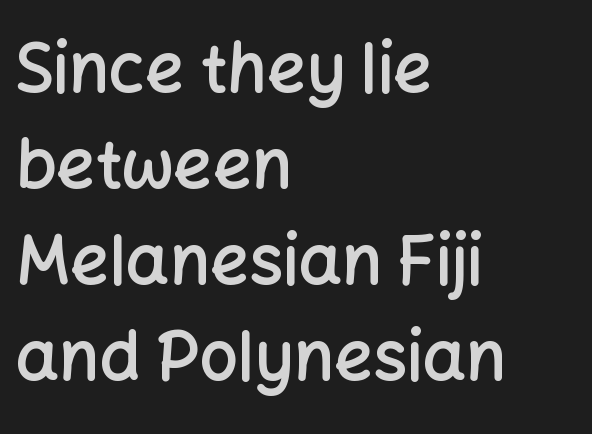
The passage shown is typed in a proportional face where columns would drift. The leading is moderate, giving the passage an even texture. On the weight axis this lands at semibold, roughly 600. Quick note: not italic, upright. The typeface chosen for these lines omits serifs. Has an underline been added? It has not.
